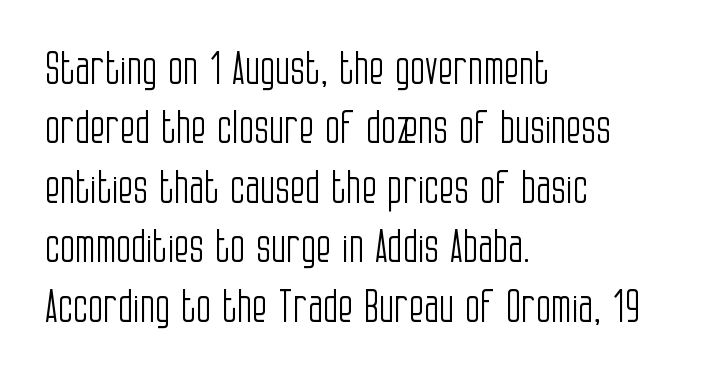
Q: Is the text bold? A: No.
Q: Is the text italic (slanted)? A: No, it is upright.
Q: Is the typeface a serif or a sans-serif typeface? A: Sans-serif.
Q: Is the text underlined? A: No.
Q: How is the paragraph aligned? A: Left-aligned.
Q: Is the spacing between letters normal or unusually wide? A: Normal.
Q: Is the spacing between lines tight, normal or loose? A: Normal.
Q: Width (condensed, normal, or wide)? A: Condensed.
Q: Stroke contrast? A: Low.
Q: x-height? A: Large.
Q: Monospaced? A: No.
